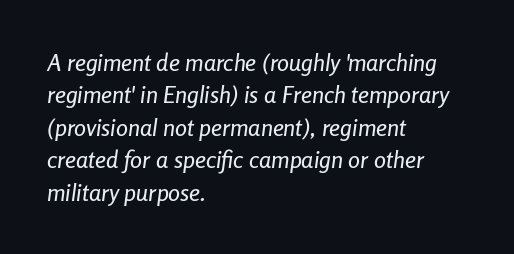
A classic flush-left, rag-right setting is used for this passage. Line spacing here is normal. Between one letter and the next there's only the usual sliver of space. Italic: yes, the glyphs are oblique.
